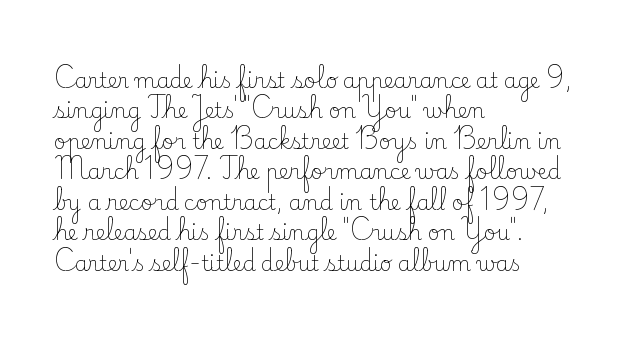
{"italic": "no", "bold": "no", "underline": "no", "align": "left", "line_spacing": "normal", "line_spacing_ratio": 1.45, "letter_spacing": "normal", "letter_spacing_em": 0.0, "glyph_px": 21}
